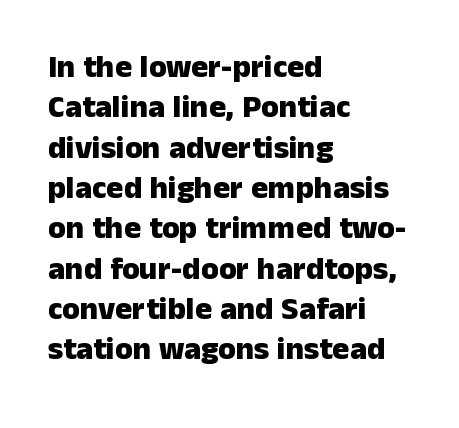
The rendering uses a moderate line-height, typical for paragraphs. What weight is shown? A full bold with thick strokes. The letters sit at their default tracking, neither squeezed nor spread. Font category for this specimen: sans-serif.
